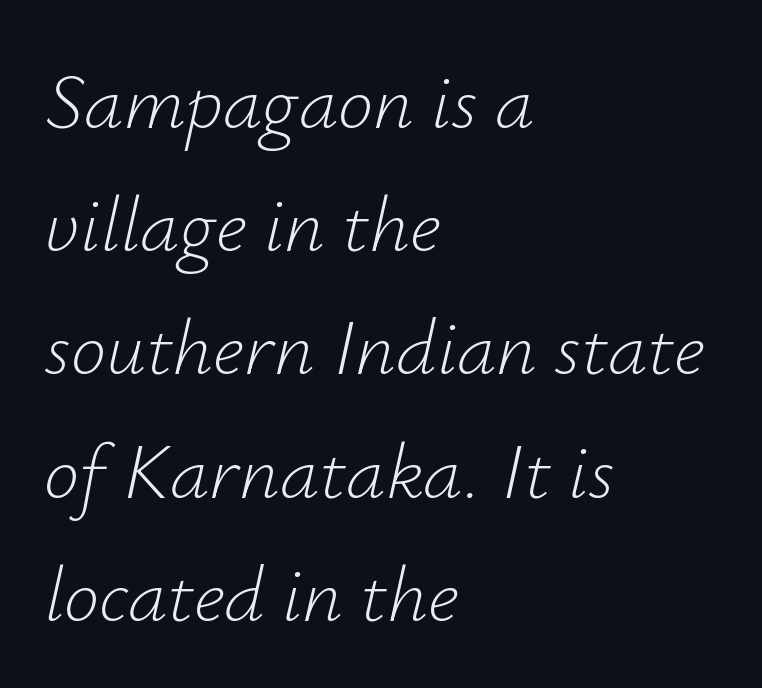
{"italic": "yes", "lean": "right", "slant_degrees": 12, "bold": "no", "weight": "light", "width": "normal", "stroke_contrast": "low", "x_height": "small", "monospaced": "no", "underline": "no", "align": "left", "line_spacing": "normal", "line_spacing_ratio": 1.56, "letter_spacing": "normal", "letter_spacing_em": 0.0, "glyph_px": 79}
